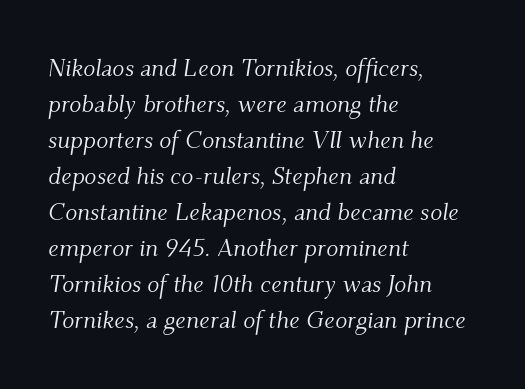
{"italic": "yes", "lean": "right", "slant_degrees": 9, "bold": "no", "underline": "no", "align": "left", "line_spacing": "normal", "line_spacing_ratio": 1.44, "letter_spacing": "normal", "letter_spacing_em": 0.0, "glyph_px": 25}
